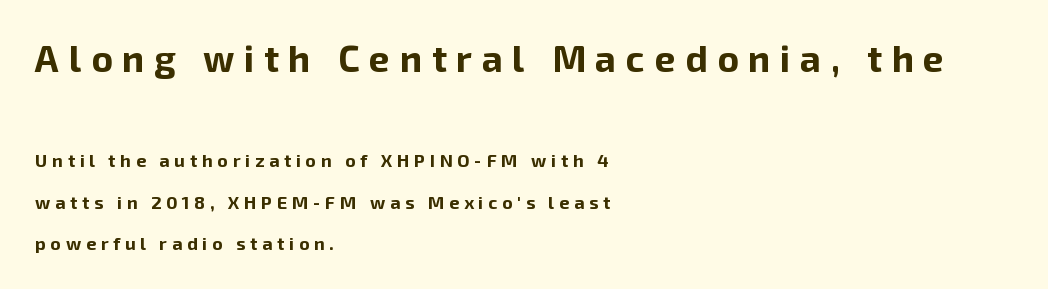
The image shows 37 px bold sans-serif type, upright; set left-aligned, loose line spacing (2.29x), unusually wide letter spacing (+0.26 em), not underlined; the first (top) block is 2.06x larger; low stroke contrast and a medium x-height.
